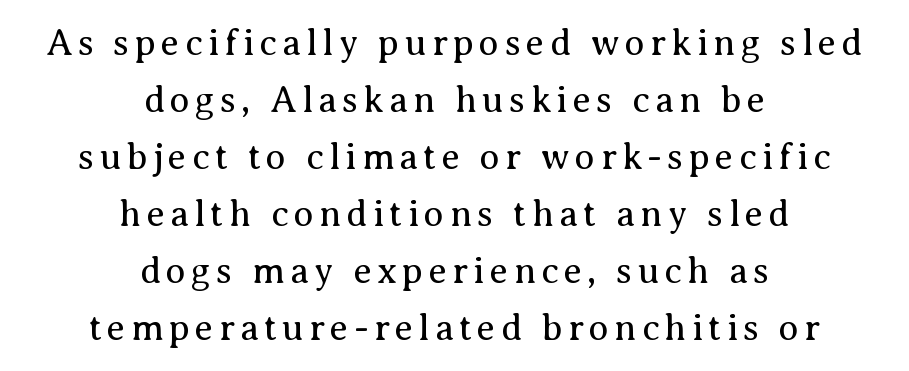
{"serif": "yes", "italic": "no", "bold": "no", "weight": "regular", "width": "normal", "stroke_contrast": "medium", "x_height": "medium", "monospaced": "no", "underline": "no", "align": "center", "line_spacing": "normal", "line_spacing_ratio": 1.54, "glyph_px": 37}
